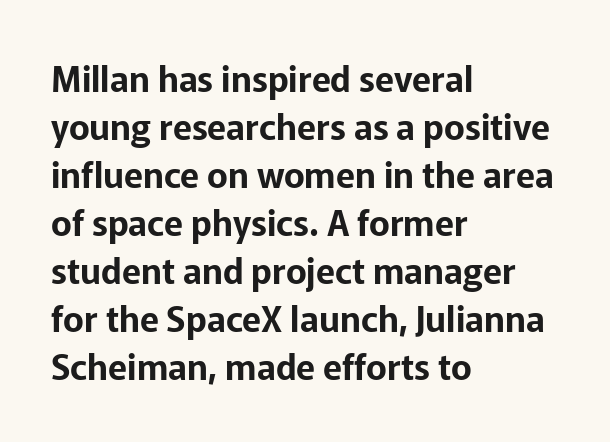
When letters stand straight like this, we call the style roman or upright. The leading is moderate, giving the passage an even texture. A typesetter would call this proportional, since set widths differ per character. Check where the strokes stop: nothing finishes them off — pure sans. The letterforms sit shoulder to shoulder at normal distance. The specimen omits any rule beneath the text block's lines.
